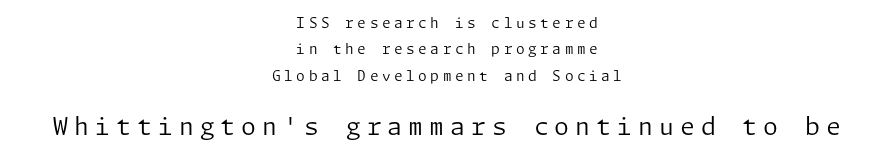
Q: Is the text bold? A: No.
Q: Is the text italic (slanted)? A: No, it is upright.
Q: Is the text underlined? A: No.
Q: How is the paragraph aligned? A: Centered.
Q: Is the spacing between letters normal or unusually wide? A: Unusually wide.
Q: Which block of text is set in a larger size, the first (top) or the second (bottom)? A: The second (bottom) one.
